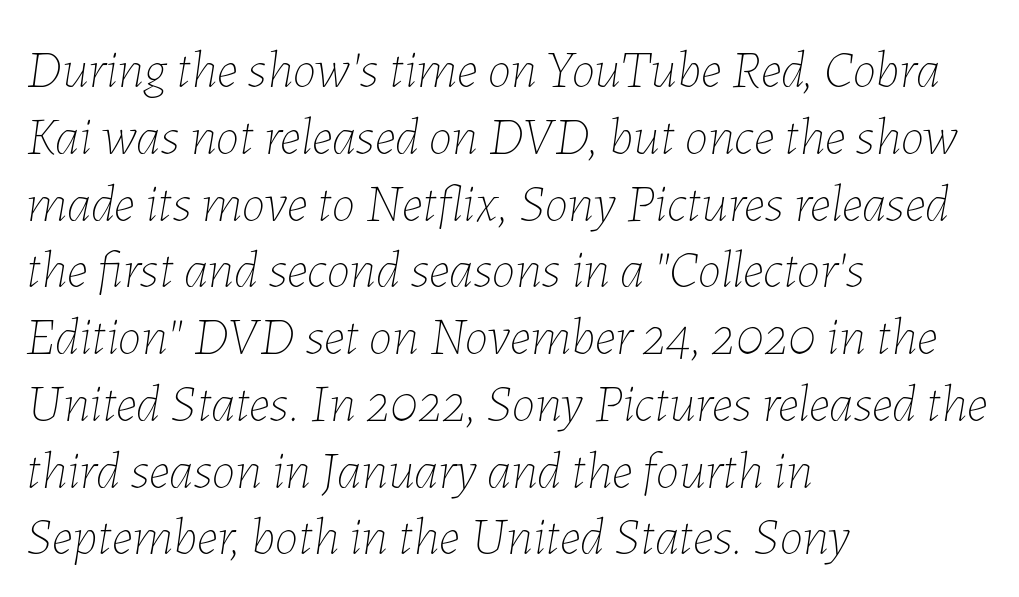
{"italic": "yes", "lean": "right", "slant_degrees": 7, "bold": "no", "weight": "thin", "width": "normal", "stroke_contrast": "low", "x_height": "medium", "monospaced": "no", "underline": "no", "align": "left", "line_spacing": "normal", "line_spacing_ratio": 1.26, "letter_spacing": "normal", "letter_spacing_em": 0.0, "glyph_px": 53}
